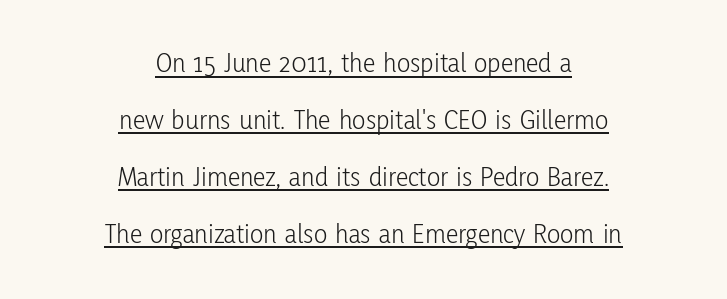
No italicization has been applied; the sample stays upright. The glyphs in this specimen are sans serif. Airy leading. Notice how a bar underscores the lettering throughout. Do the characters align in a grid? No, the font is proportional.
